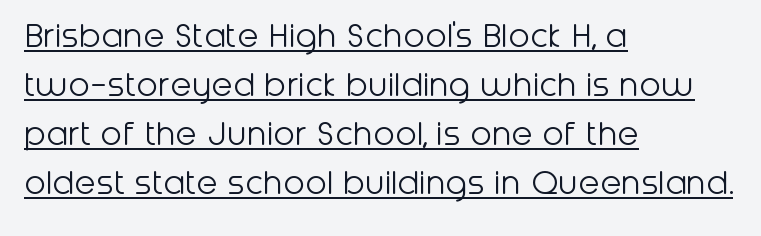
The image shows 39 px light sans-serif type, upright; set left-aligned, normal line spacing (1.26x), normal letter spacing, underlined; low stroke contrast and a medium x-height.
